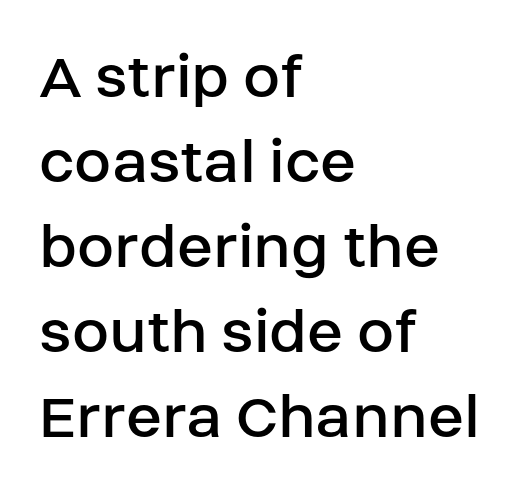
The image shows 67 px regular-weight sans-serif type, upright; set left-aligned, normal line spacing (1.27x), normal letter spacing, not underlined; low stroke contrast and a large x-height.
